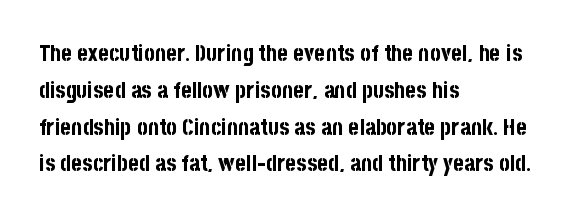
Q: Is the text bold? A: Yes.
Q: Is the text italic (slanted)? A: No, it is upright.
Q: Is the text underlined? A: No.
Q: How is the paragraph aligned? A: Left-aligned.
Q: Is the spacing between letters normal or unusually wide? A: Normal.
Q: Is the spacing between lines tight, normal or loose? A: Normal.
